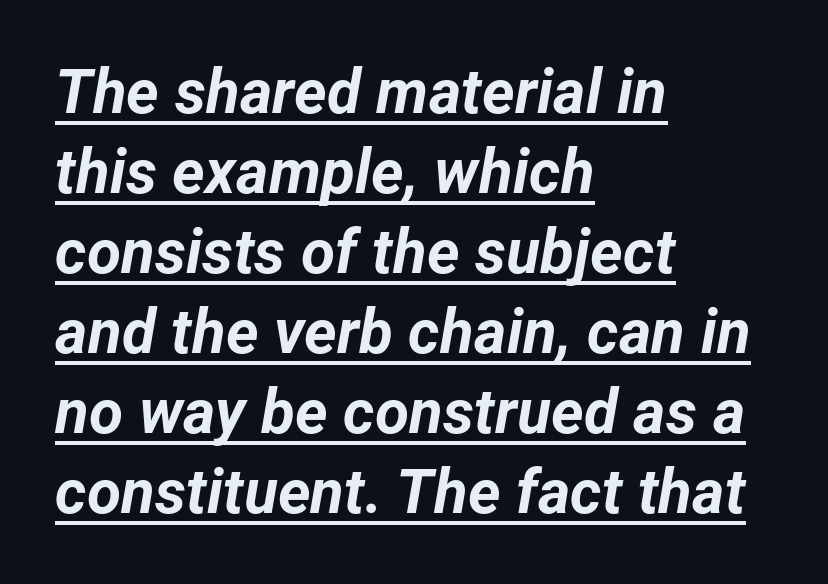
The image shows 62 px bold type, italic (leaning right); set left-aligned, normal line spacing (1.29x), normal letter spacing, underlined; low stroke contrast and a medium x-height.
